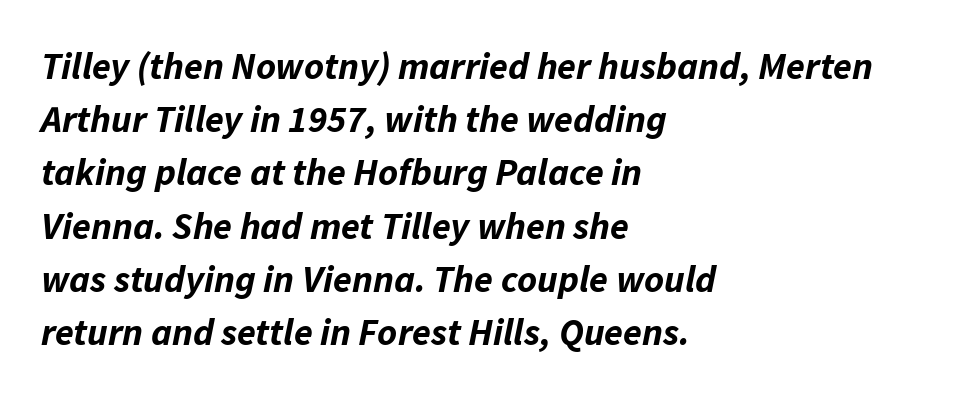
Q: Is the text bold? A: Yes.
Q: Is the text italic (slanted)? A: Yes, it leans right by about 11 degrees.
Q: Is the text underlined? A: No.
Q: How is the paragraph aligned? A: Left-aligned.
Q: Is the spacing between letters normal or unusually wide? A: Normal.
Q: Is the spacing between lines tight, normal or loose? A: Normal.
Q: Width (condensed, normal, or wide)? A: Normal.
Q: Stroke contrast? A: Low.
Q: x-height? A: Medium.
Q: Monospaced? A: No.
